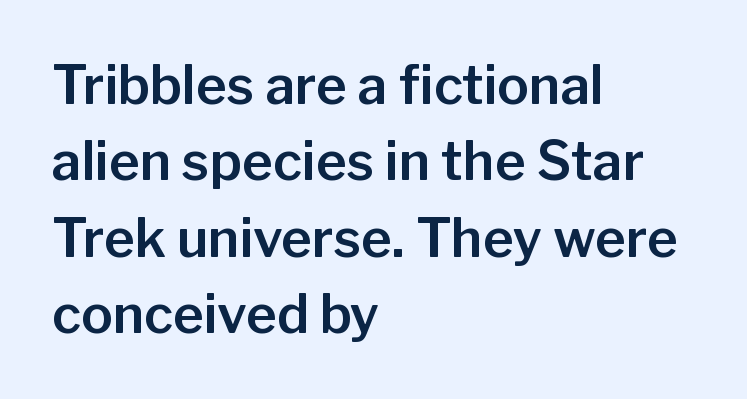
The image shows 53 px sans-serif type, upright; set left-aligned, normal line spacing (1.44x), normal letter spacing, not underlined; low stroke contrast and a medium x-height.
